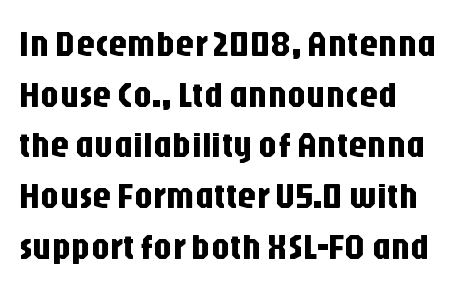
{"serif": "no", "italic": "no", "width": "condensed", "stroke_contrast": "low", "x_height": "large", "monospaced": "no", "underline": "no", "align": "left", "line_spacing": "normal", "line_spacing_ratio": 1.37, "letter_spacing": "normal", "letter_spacing_em": 0.0, "glyph_px": 37}
